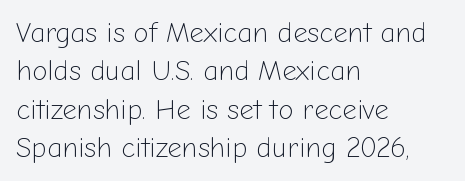
The image shows 28 px light sans-serif type, upright; set left-aligned, normal line spacing (1.37x), normal letter spacing, not underlined; low stroke contrast and a medium x-height.
